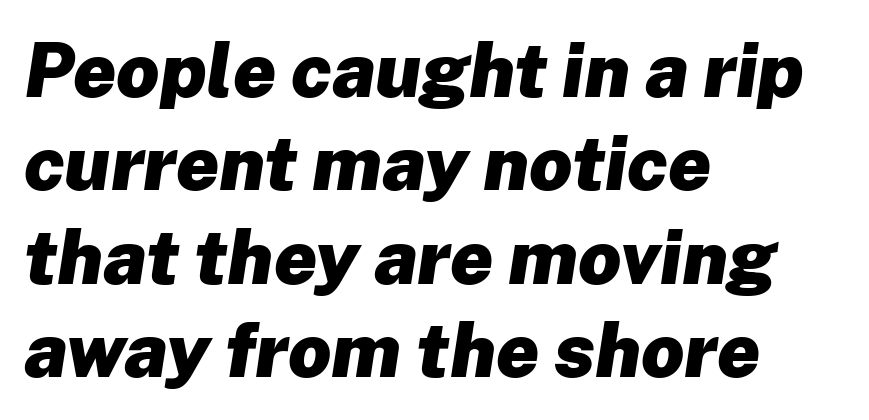
{"italic": "yes", "lean": "right", "slant_degrees": 8, "bold": "yes", "weight": "heavy", "width": "normal", "stroke_contrast": "low", "x_height": "medium", "monospaced": "no", "underline": "no", "align": "left", "line_spacing_ratio": 1.23, "letter_spacing": "normal", "letter_spacing_em": 0.0, "glyph_px": 76}
